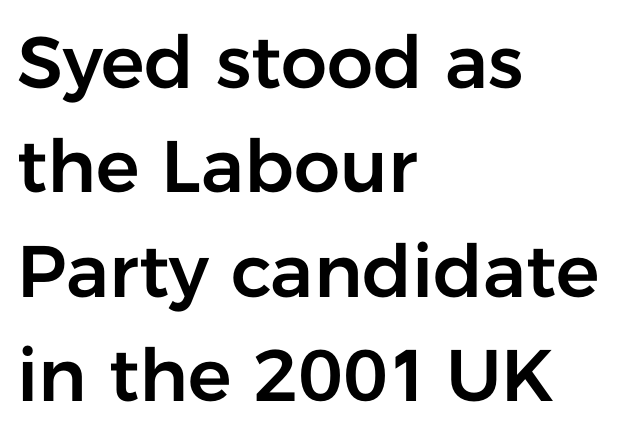
The image shows 73 px sans-serif type, upright; set left-aligned, normal line spacing (1.43x), normal letter spacing, not underlined; low stroke contrast and a medium x-height.
